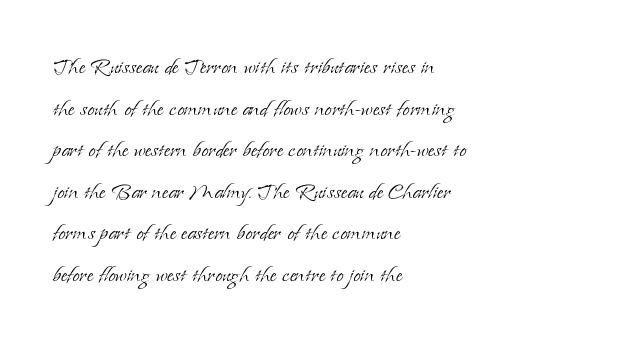
The image shows 26 px text type; set left-aligned, normal line spacing (1.6x), normal letter spacing, not underlined.
